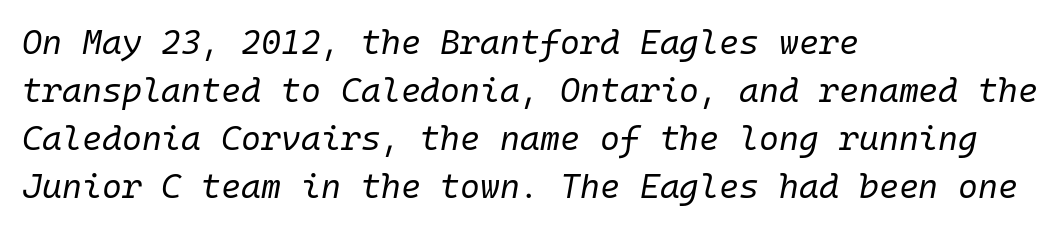
Q: Is the text bold? A: No.
Q: Is the text italic (slanted)? A: Yes, it leans right by about 10 degrees.
Q: Is the text underlined? A: No.
Q: How is the paragraph aligned? A: Left-aligned.
Q: Is the spacing between letters normal or unusually wide? A: Normal.
Q: Is the spacing between lines tight, normal or loose? A: Normal.
Q: Width (condensed, normal, or wide)? A: Normal.
Q: Stroke contrast? A: Low.
Q: x-height? A: Medium.
Q: Monospaced? A: Yes.
